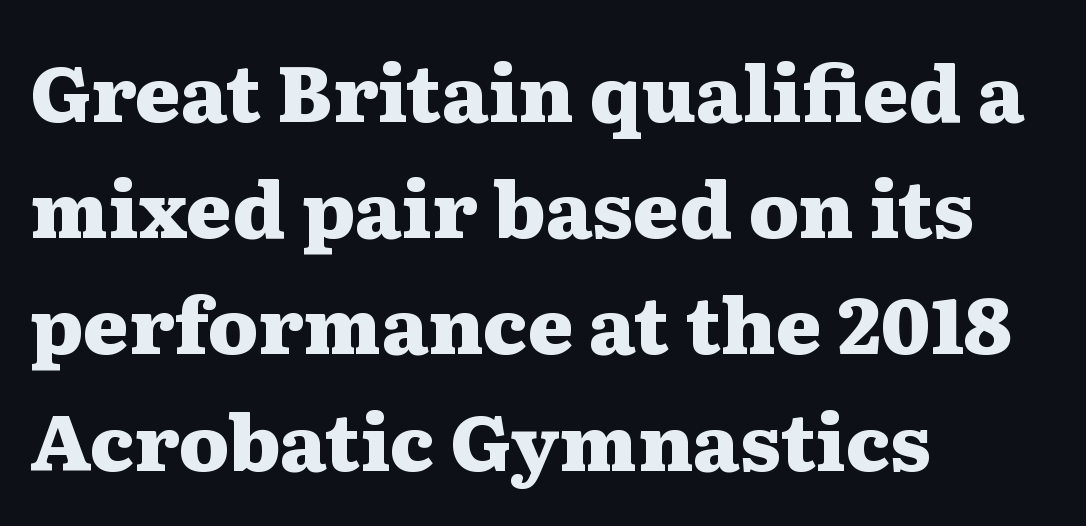
Q: Is the text bold? A: Yes.
Q: Is the text italic (slanted)? A: No, it is upright.
Q: Is the typeface a serif or a sans-serif typeface? A: Serif.
Q: Is the text underlined? A: No.
Q: How is the paragraph aligned? A: Left-aligned.
Q: Is the spacing between letters normal or unusually wide? A: Normal.
Q: Is the spacing between lines tight, normal or loose? A: Normal.
Q: Width (condensed, normal, or wide)? A: Wide.
Q: Stroke contrast? A: Medium.
Q: x-height? A: Medium.
Q: Monospaced? A: No.
